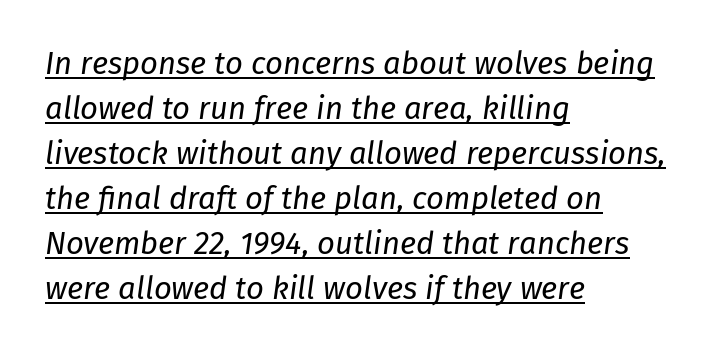
The image shows 31 px regular-weight type, italic (leaning right); set left-aligned, normal line spacing (1.45x), normal letter spacing, underlined; low stroke contrast and a medium x-height.
